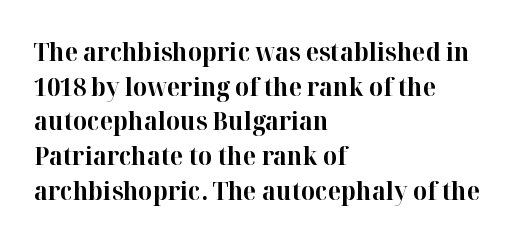
The image shows 25 px bold type, upright; set left-aligned, normal line spacing (1.39x), normal letter spacing, not underlined.
